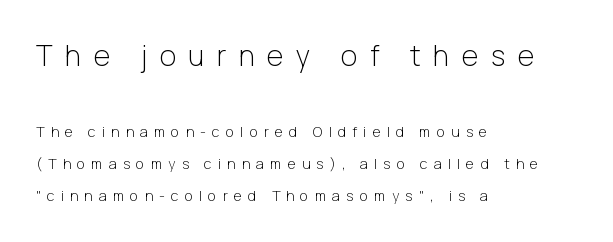
The image shows 28 px light sans-serif type, upright; set left-aligned, loose line spacing (2.27x), unusually wide letter spacing (+0.45 em), not underlined; the first (top) block is 2.0x larger; low stroke contrast and a medium x-height.
